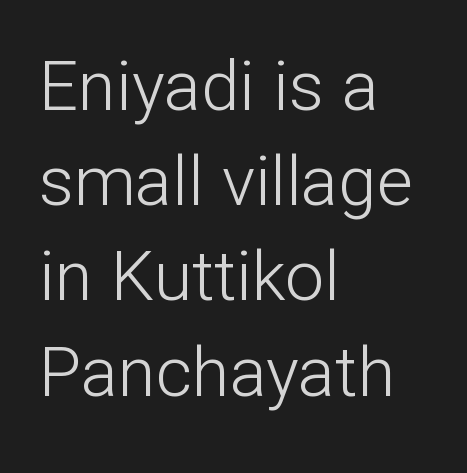
Notice how the passage keeps a crisp vertical edge on the left only. The letters carry no serifs — their stems end cleanly without finishing strokes. Varying glyph widths throughout — classic text-font behaviour. The type sits square on the baseline with zero lean. No word sits above an underline.
